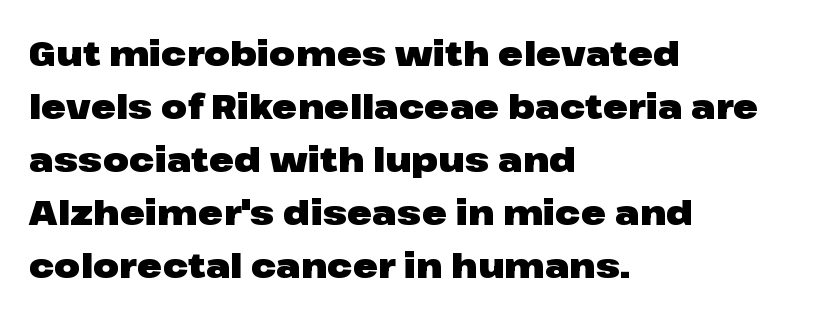
{"serif": "no", "italic": "no", "bold": "yes", "weight": "heavy", "width": "wide", "stroke_contrast": "low", "x_height": "medium", "monospaced": "no", "underline": "no", "align": "left", "line_spacing": "normal", "line_spacing_ratio": 1.56, "letter_spacing": "normal", "letter_spacing_em": 0.0, "glyph_px": 34}
